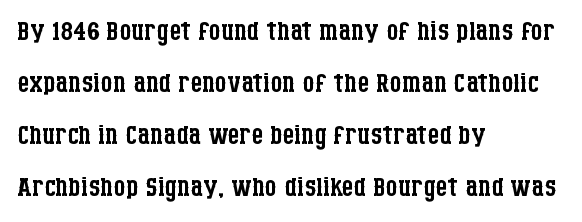
Evenly set lines give the paragraph a standard silhouette. Summary of weight: not heavy and not bold. Unmarked baselines from the first word to the last. Posture: upright roman. The letterforms sit shoulder to shoulder at normal distance.
